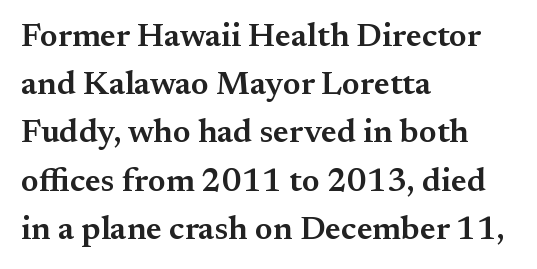
The image shows 33 px semibold serif type, upright; set left-aligned, normal line spacing (1.46x), normal letter spacing, not underlined; medium stroke contrast and a small x-height.
